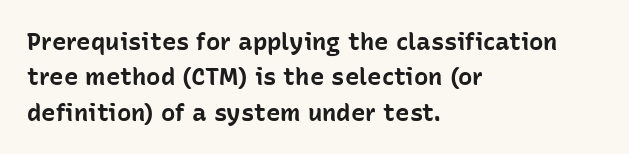
The image shows 24 px bold type, upright; set left-aligned, normal line spacing (1.47x), normal letter spacing, not underlined.
